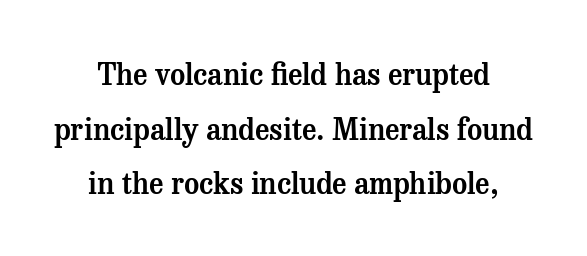
Q: Is the text italic (slanted)? A: No, it is upright.
Q: Is the typeface a serif or a sans-serif typeface? A: Serif.
Q: Is the text underlined? A: No.
Q: How is the paragraph aligned? A: Centered.
Q: Is the spacing between letters normal or unusually wide? A: Normal.
Q: Width (condensed, normal, or wide)? A: Normal.
Q: Stroke contrast? A: Medium.
Q: x-height? A: Medium.
Q: Monospaced? A: No.
